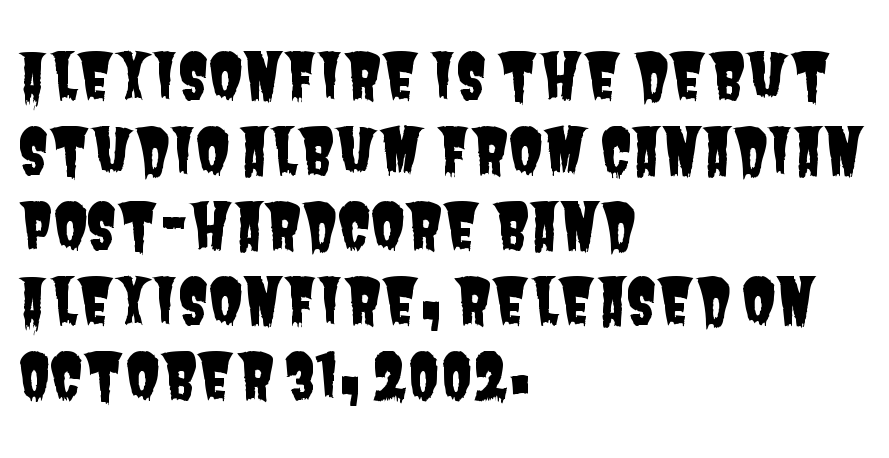
Q: Is the typeface a serif or a sans-serif typeface? A: Sans-serif.
Q: Is the text underlined? A: No.
Q: How is the paragraph aligned? A: Left-aligned.
Q: Is the spacing between letters normal or unusually wide? A: Normal.
Q: Width (condensed, normal, or wide)? A: Condensed.
Q: Stroke contrast? A: Low.
Q: x-height? A: Large.
Q: Monospaced? A: No.
